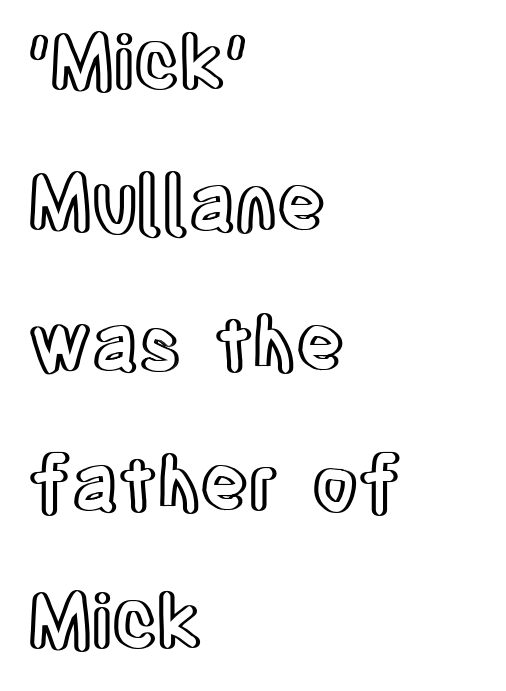
Varying glyph widths throughout — classic text-font behaviour. Notice how the stems are strictly vertical — no italics here. The paragraph shown leans on its left margin. The passage shown has conventional tracking throughout. Clear beneath every line of the passage.
